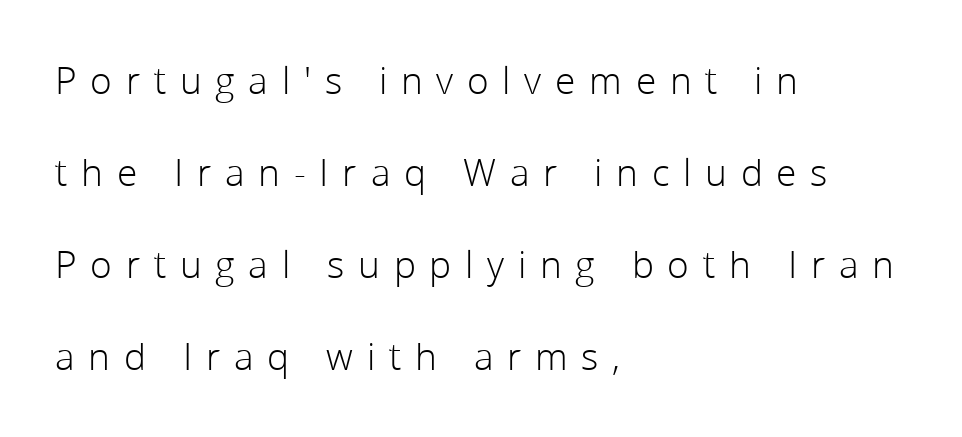
This sample uses an upright cut, with every glyph sitting square on the baseline. This sample has the flowing, uneven cadence of proportional lettering. Examine the stroke ends and you'll find no serifs. Short and long lines alike share a common starting point at left. The strip under each line holds only bare page.
